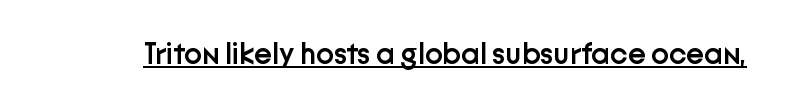
The image shows 30 px semibold sans-serif type, upright; set normal letter spacing, underlined; low stroke contrast and a medium x-height.
